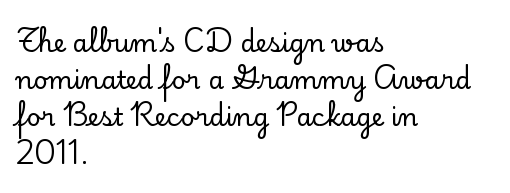
Q: Is the text italic (slanted)? A: No, it is upright.
Q: Is the text underlined? A: No.
Q: How is the paragraph aligned? A: Left-aligned.
Q: Is the spacing between letters normal or unusually wide? A: Normal.
Q: Is the spacing between lines tight, normal or loose? A: Normal.
